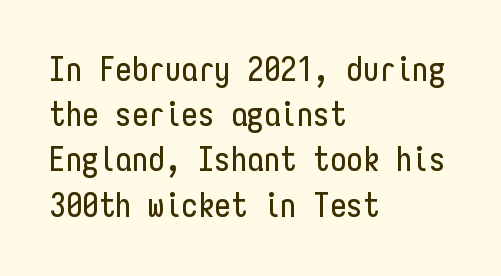
{"serif": "no", "italic": "no", "width": "condensed", "stroke_contrast": "low", "x_height": "medium", "monospaced": "yes", "underline": "no", "align": "left", "line_spacing": "normal", "line_spacing_ratio": 1.37, "letter_spacing": "normal", "letter_spacing_em": 0.0, "glyph_px": 33}
